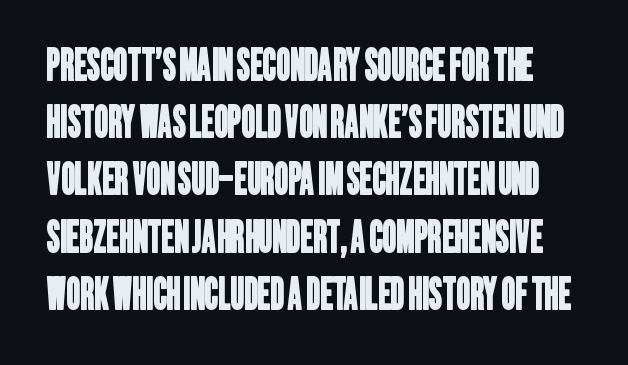
The image shows 43 px condensed sans-serif type; set normal line spacing (1.33x), normal letter spacing, not underlined; low stroke contrast and a large x-height.
